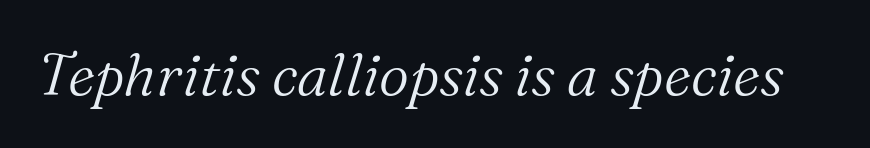
The image shows 59 px light serif type, italic (leaning right); set normal letter spacing, not underlined; medium stroke contrast and a medium x-height.
